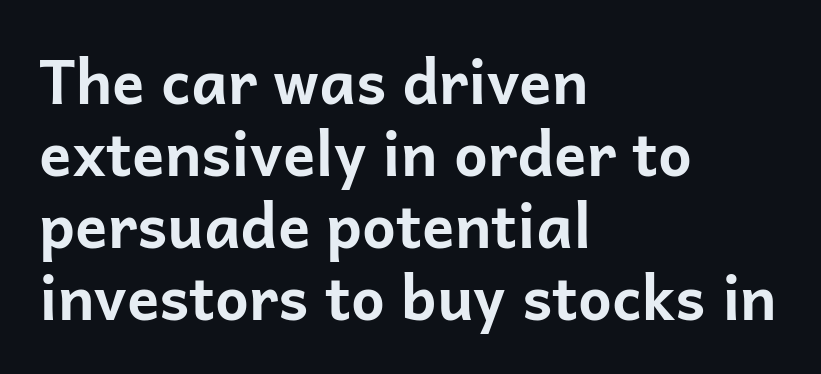
The image shows 60 px bold sans-serif type, upright; set left-aligned, line spacing 1.2x, normal letter spacing, not underlined; low stroke contrast and a medium x-height.
